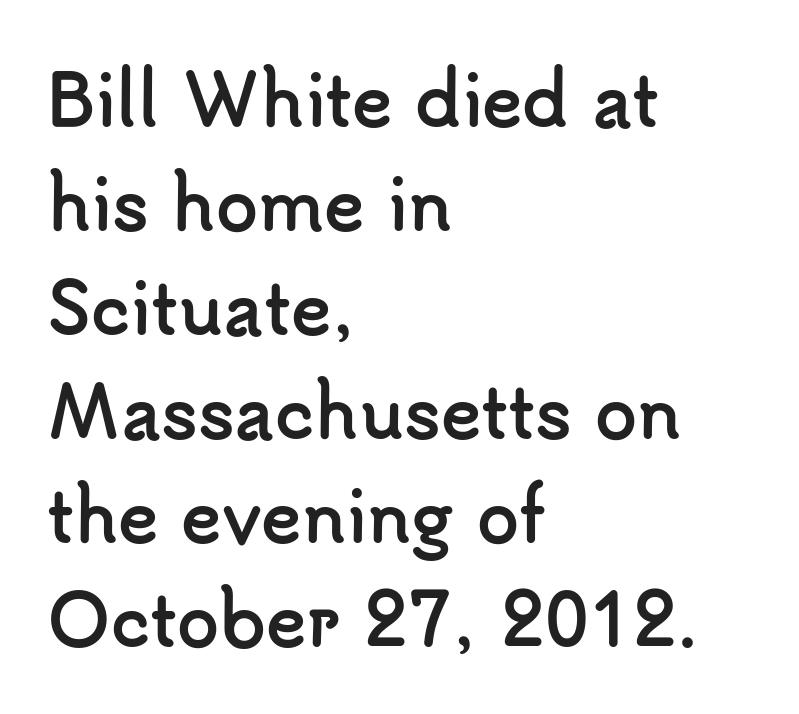
The image shows 68 px semibold sans-serif type, upright; set left-aligned, normal line spacing (1.53x), normal letter spacing, not underlined; low stroke contrast and a small x-height.
